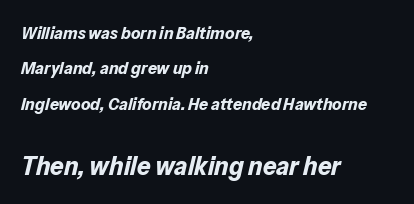
{"italic": "yes", "lean": "right", "slant_degrees": 13, "bold": "yes", "underline": "no", "align": "left", "line_spacing": "loose", "line_spacing_ratio": 1.96, "letter_spacing": "normal", "letter_spacing_em": 0.0, "larger_block": "second", "size_ratio": 1.5, "glyph_px": 27}
